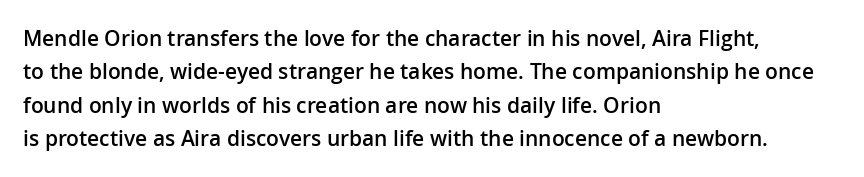
{"italic": "no", "bold": "semi", "underline": "no", "align": "left", "line_spacing": "normal", "line_spacing_ratio": 1.59, "letter_spacing": "normal", "letter_spacing_em": 0.0, "glyph_px": 21}
